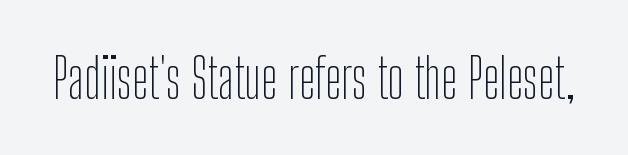
{"serif": "no", "italic": "no", "bold": "no", "weight": "thin", "width": "condensed", "stroke_contrast": "low", "x_height": "medium", "monospaced": "no", "underline": "no", "letter_spacing": "normal", "letter_spacing_em": 0.0, "glyph_px": 55}
